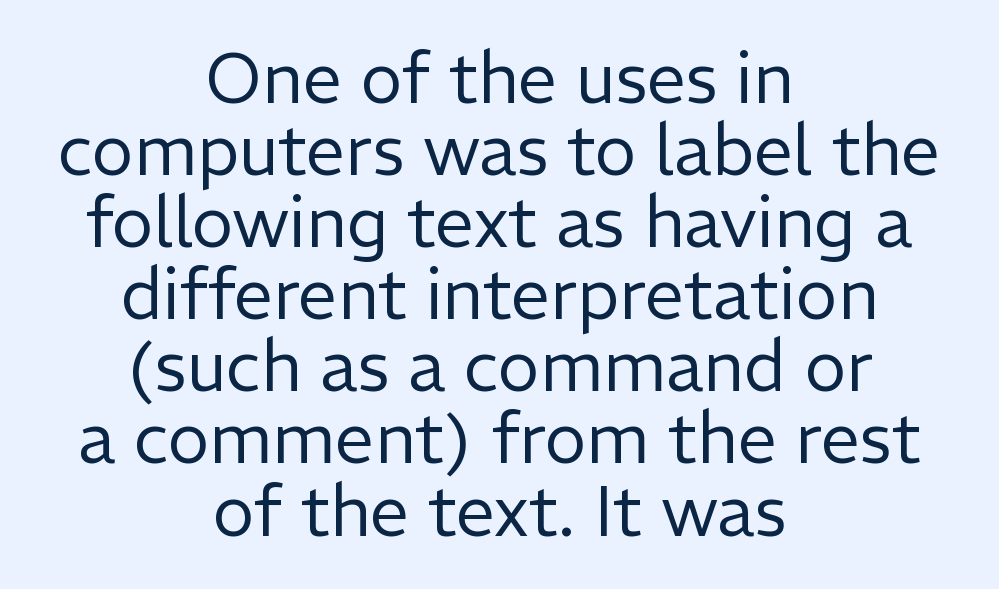
Q: Is the text bold? A: No.
Q: Is the text italic (slanted)? A: No, it is upright.
Q: Is the typeface a serif or a sans-serif typeface? A: Sans-serif.
Q: Is the text underlined? A: No.
Q: How is the paragraph aligned? A: Centered.
Q: Is the spacing between letters normal or unusually wide? A: Normal.
Q: Is the spacing between lines tight, normal or loose? A: Tight.
Q: Width (condensed, normal, or wide)? A: Normal.
Q: Stroke contrast? A: Low.
Q: x-height? A: Medium.
Q: Monospaced? A: No.
